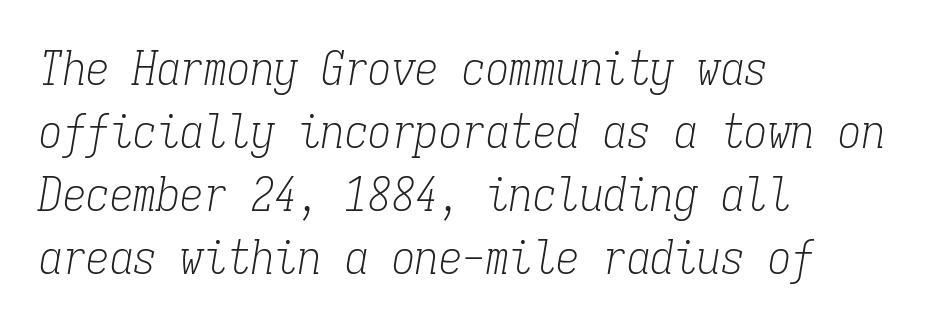
Q: Is the text bold? A: No.
Q: Is the text italic (slanted)? A: Yes, it leans right by about 9 degrees.
Q: Is the typeface a serif or a sans-serif typeface? A: Serif.
Q: Is the text underlined? A: No.
Q: How is the paragraph aligned? A: Left-aligned.
Q: Is the spacing between letters normal or unusually wide? A: Normal.
Q: Is the spacing between lines tight, normal or loose? A: Normal.
Q: Width (condensed, normal, or wide)? A: Condensed.
Q: Stroke contrast? A: Low.
Q: x-height? A: Medium.
Q: Monospaced? A: Yes.
